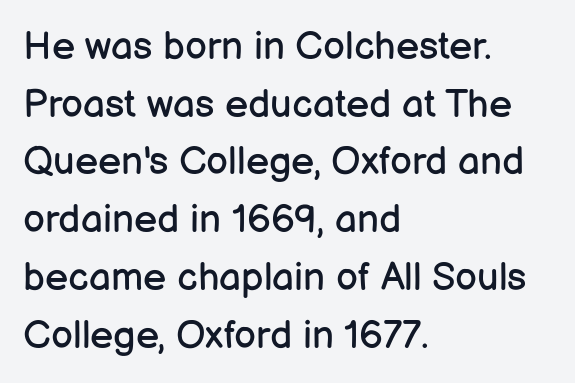
The image shows 39 px regular-weight sans-serif type, upright; set left-aligned, normal line spacing (1.48x), normal letter spacing, not underlined; low stroke contrast and a medium x-height.
